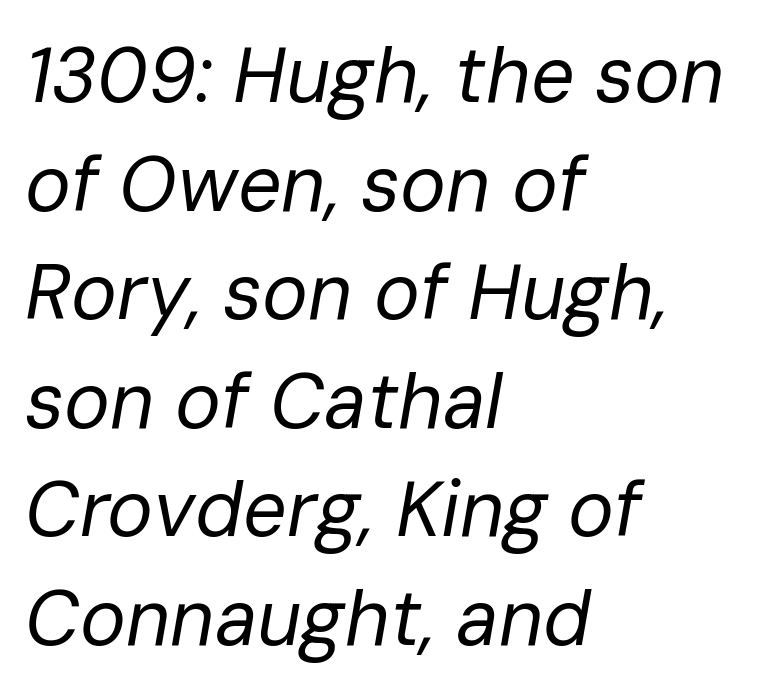
{"italic": "yes", "lean": "right", "slant_degrees": 10, "bold": "no", "weight": "regular", "width": "normal", "stroke_contrast": "low", "x_height": "medium", "monospaced": "no", "underline": "no", "align": "left", "line_spacing": "normal", "line_spacing_ratio": 1.41, "letter_spacing": "normal", "letter_spacing_em": 0.0, "glyph_px": 77}
